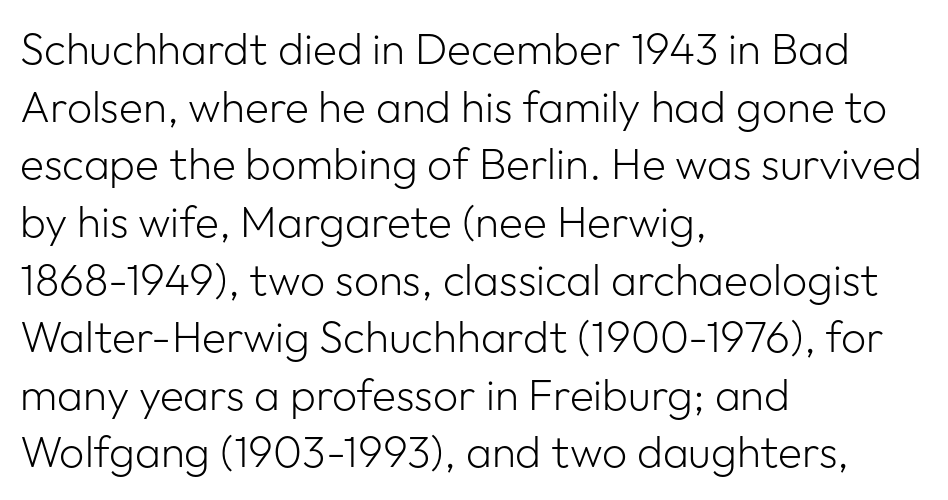
A typesetter would call this zero additional tracking. In terms of leading, this rendering sits right in the middle. The setting favours the left margin, as ordinary paragraphs usually do. Is this a fixed-width face? No — the glyphs have proportional, varying widths. A sans-serif font was chosen for this passage.
